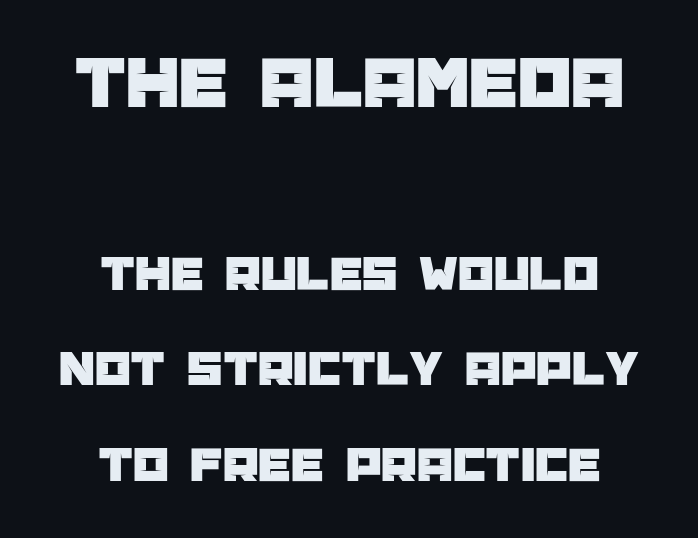
The image shows 76 px sans-serif type, upright; set centered, line spacing 1.87x, normal letter spacing, not underlined; the first (top) block is 1.49x larger; low stroke contrast and a large x-height.
